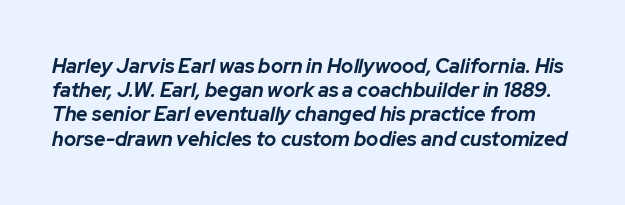
{"italic": "yes", "lean": "right", "slant_degrees": 12, "bold": "yes", "underline": "no", "line_spacing_ratio": 1.21, "letter_spacing": "normal", "letter_spacing_em": 0.0, "glyph_px": 20}
